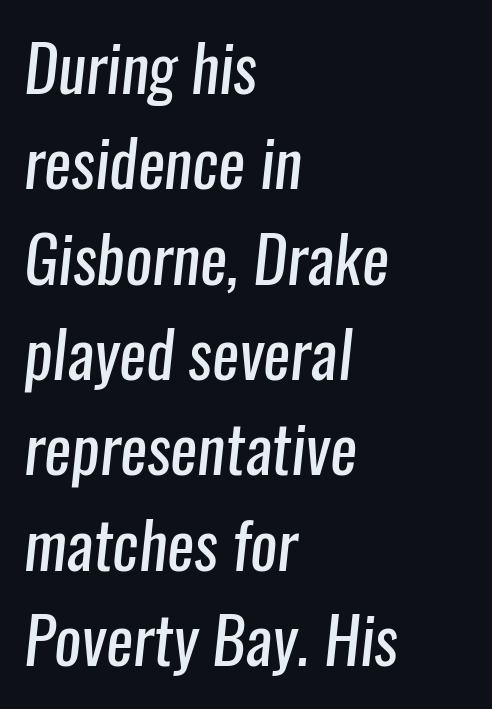
Q: Is the text bold? A: No.
Q: Is the typeface a serif or a sans-serif typeface? A: Sans-serif.
Q: Is the text underlined? A: No.
Q: How is the paragraph aligned? A: Left-aligned.
Q: Is the spacing between letters normal or unusually wide? A: Normal.
Q: Is the spacing between lines tight, normal or loose? A: Normal.
Q: Width (condensed, normal, or wide)? A: Condensed.
Q: Stroke contrast? A: Low.
Q: x-height? A: Medium.
Q: Monospaced? A: No.
